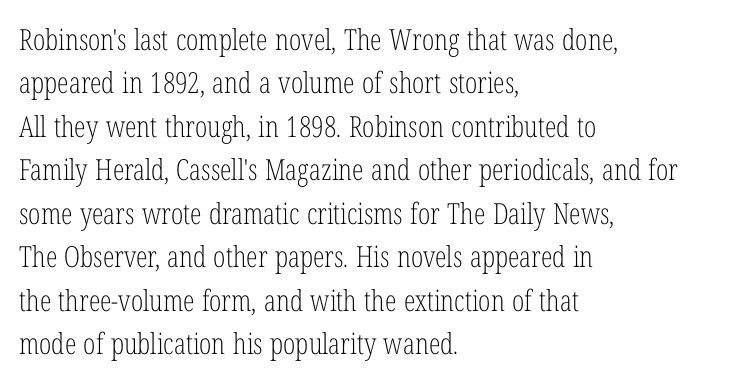
{"serif": "yes", "italic": "no", "bold": "no", "weight": "light", "width": "condensed", "stroke_contrast": "low", "x_height": "medium", "monospaced": "no", "underline": "no", "align": "left", "line_spacing": "normal", "line_spacing_ratio": 1.5, "letter_spacing": "normal", "letter_spacing_em": 0.0, "glyph_px": 29}
